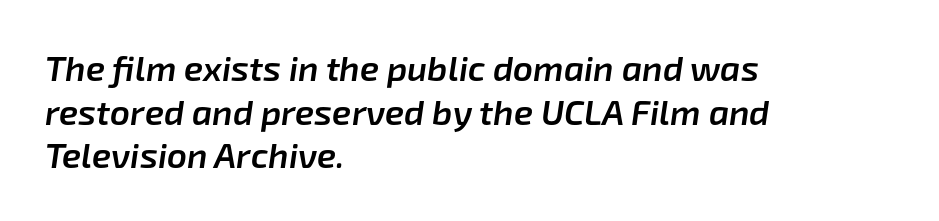
The image shows 35 px semibold type, italic (leaning right); set left-aligned, normal line spacing (1.25x), normal letter spacing, not underlined; low stroke contrast and a medium x-height.
